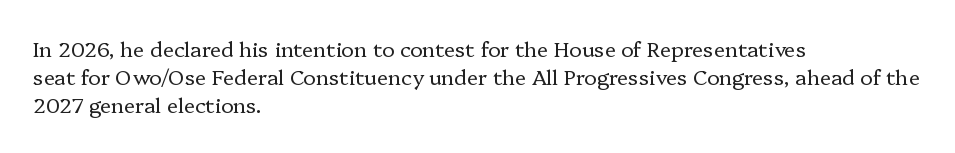
The image shows 21 px text type, upright; set left-aligned, normal line spacing (1.34x), normal letter spacing, not underlined.
